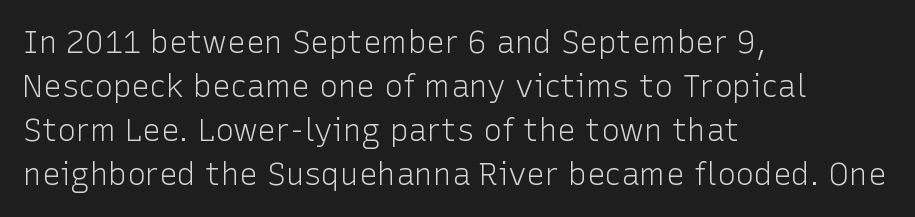
Q: Is the text bold? A: No.
Q: Is the text italic (slanted)? A: No, it is upright.
Q: Is the typeface a serif or a sans-serif typeface? A: Sans-serif.
Q: Is the text underlined? A: No.
Q: How is the paragraph aligned? A: Left-aligned.
Q: Is the spacing between letters normal or unusually wide? A: Normal.
Q: Is the spacing between lines tight, normal or loose? A: Normal.
Q: Width (condensed, normal, or wide)? A: Normal.
Q: Stroke contrast? A: Low.
Q: x-height? A: Medium.
Q: Monospaced? A: No.
